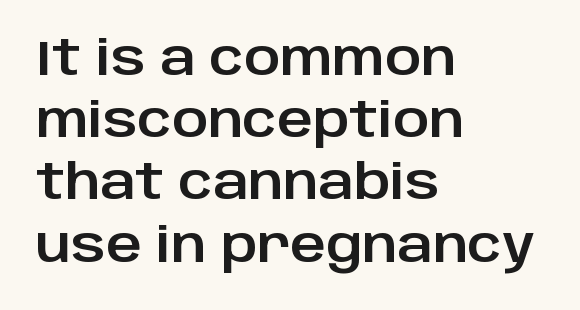
Q: Is the text italic (slanted)? A: No, it is upright.
Q: Is the typeface a serif or a sans-serif typeface? A: Sans-serif.
Q: Is the text underlined? A: No.
Q: How is the paragraph aligned? A: Left-aligned.
Q: Is the spacing between letters normal or unusually wide? A: Normal.
Q: Is the spacing between lines tight, normal or loose? A: Normal.
Q: Width (condensed, normal, or wide)? A: Normal.
Q: Stroke contrast? A: Low.
Q: x-height? A: Large.
Q: Monospaced? A: No.
